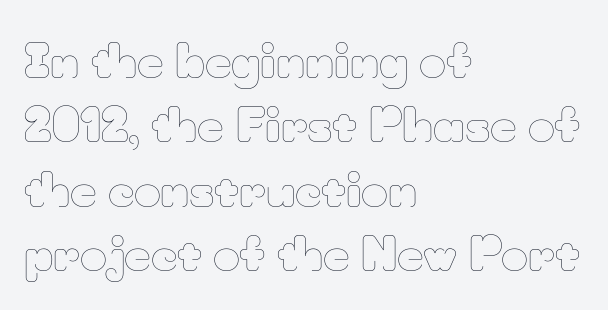
Q: Is the text bold? A: No.
Q: Is the text italic (slanted)? A: No, it is upright.
Q: Is the text underlined? A: No.
Q: How is the paragraph aligned? A: Left-aligned.
Q: Is the spacing between letters normal or unusually wide? A: Normal.
Q: Is the spacing between lines tight, normal or loose? A: Normal.
Q: Width (condensed, normal, or wide)? A: Normal.
Q: Stroke contrast? A: Low.
Q: x-height? A: Small.
Q: Monospaced? A: No.
